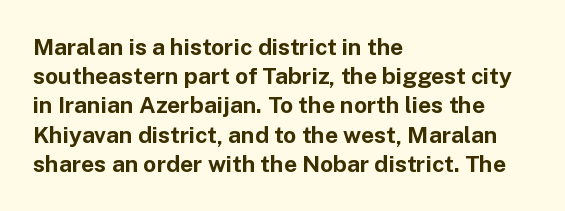
Q: Is the text bold? A: Yes.
Q: Is the text italic (slanted)? A: No, it is upright.
Q: Is the text underlined? A: No.
Q: How is the paragraph aligned? A: Left-aligned.
Q: Is the spacing between letters normal or unusually wide? A: Normal.
Q: Is the spacing between lines tight, normal or loose? A: Normal.
